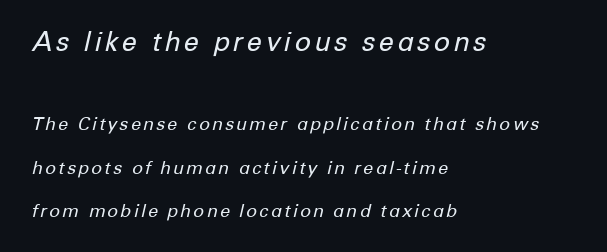
The image shows 27 px text type, italic (leaning right); set left-aligned, loose line spacing (2.4x), not underlined; the first (top) block is 1.5x larger.
